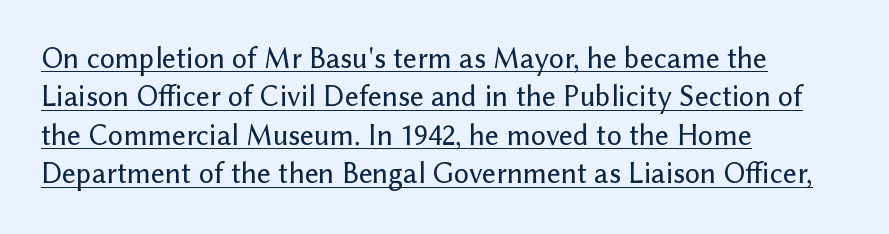
{"serif": "no", "italic": "no", "width": "normal", "stroke_contrast": "low", "x_height": "medium", "monospaced": "no", "underline": "yes", "align": "left", "line_spacing": "normal", "line_spacing_ratio": 1.28, "letter_spacing": "normal", "letter_spacing_em": 0.0, "glyph_px": 30}
